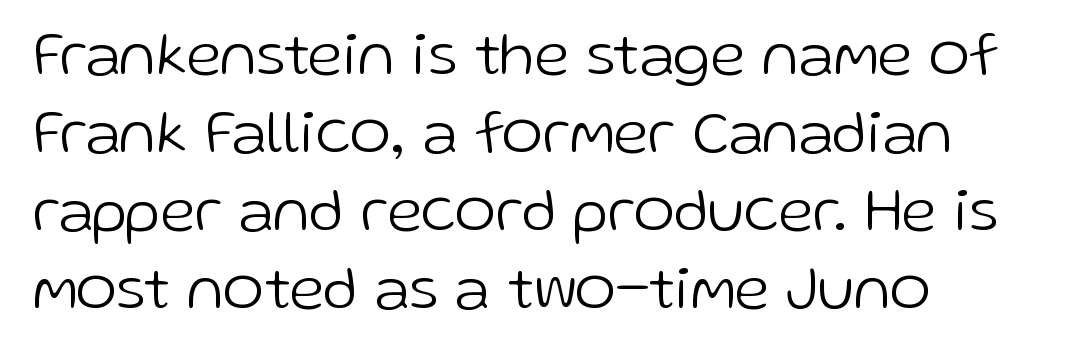
{"serif": "no", "italic": "no", "bold": "no", "weight": "light", "width": "normal", "stroke_contrast": "low", "x_height": "medium", "monospaced": "no", "underline": "no", "align": "left", "line_spacing": "normal", "line_spacing_ratio": 1.26, "letter_spacing": "normal", "letter_spacing_em": 0.0, "glyph_px": 62}
